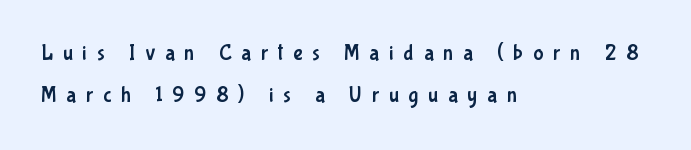
The image shows 21 px text type, upright; set left-aligned, loose line spacing (2.02x), unusually wide letter spacing (+0.48 em), not underlined.
